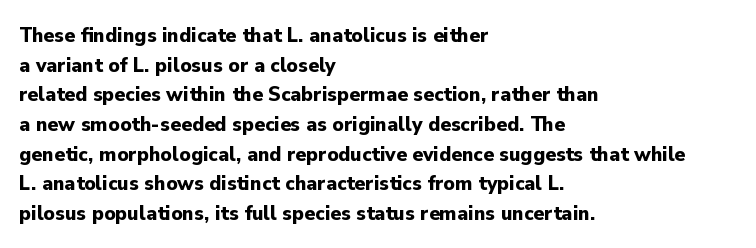
Caption: standard tracking, unaltered. Bold? Absolutely — the strokes are thick and heavy. Where is the straight margin? On the left. The line-height multiplier appears to be the usual default. Underlining? Definitely not there. Upright lettering throughout.
